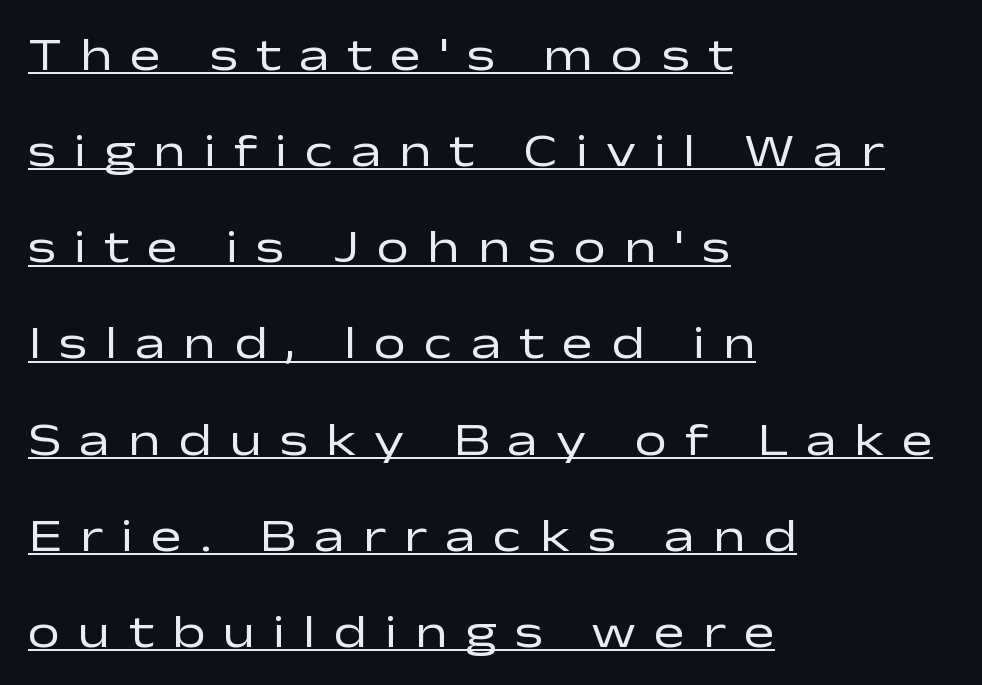
{"serif": "no", "italic": "no", "bold": "no", "weight": "regular", "width": "wide", "stroke_contrast": "low", "x_height": "medium", "monospaced": "no", "underline": "yes", "align": "left", "line_spacing": "loose", "line_spacing_ratio": 2.09, "letter_spacing": "wide", "letter_spacing_em": 0.39, "glyph_px": 46}
